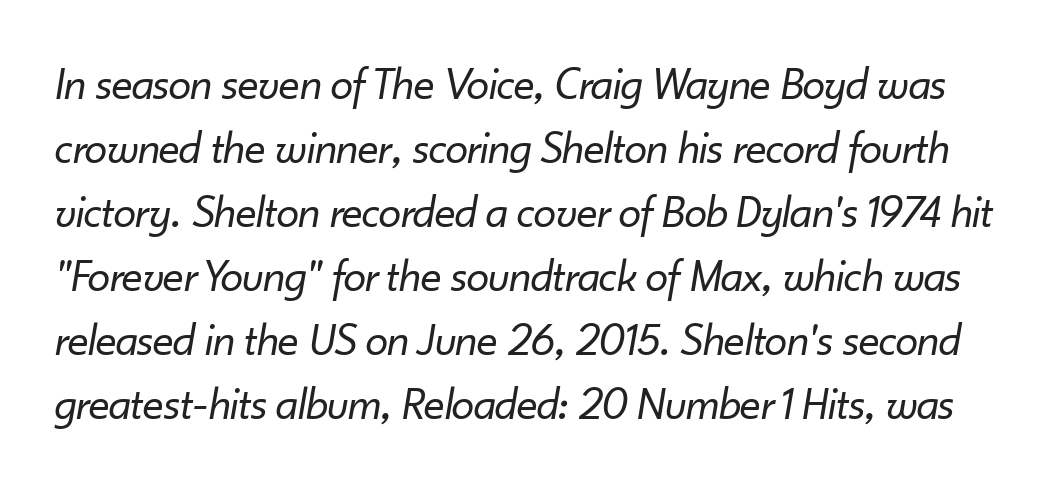
{"italic": "yes", "lean": "right", "slant_degrees": 10, "bold": "no", "weight": "regular", "width": "normal", "stroke_contrast": "low", "x_height": "small", "monospaced": "no", "underline": "no", "line_spacing": "normal", "line_spacing_ratio": 1.39, "letter_spacing": "normal", "letter_spacing_em": 0.0, "glyph_px": 46}
